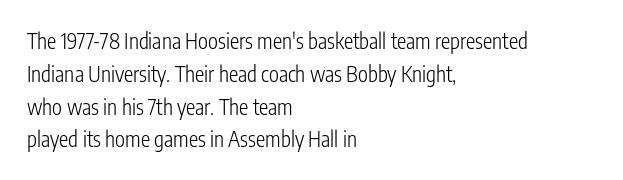
{"italic": "no", "bold": "no", "underline": "no", "align": "left", "line_spacing": "normal", "line_spacing_ratio": 1.56, "letter_spacing": "normal", "letter_spacing_em": 0.0, "glyph_px": 21}
